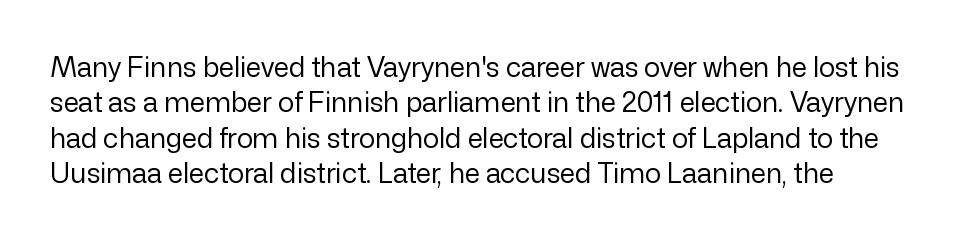
Q: Is the text bold? A: No.
Q: Is the text italic (slanted)? A: No, it is upright.
Q: Is the text underlined? A: No.
Q: Is the spacing between letters normal or unusually wide? A: Normal.
Q: Is the spacing between lines tight, normal or loose? A: Normal.
